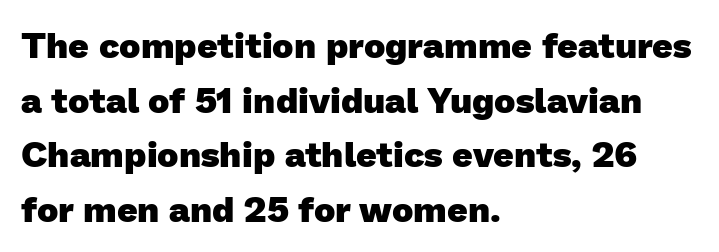
Typographically, this falls in the sans-serif category. Words float on clear page, feet unadorned. Does the weight exceed regular? Yes, all the way to bold. Line beginnings align vertically; line endings do not.
